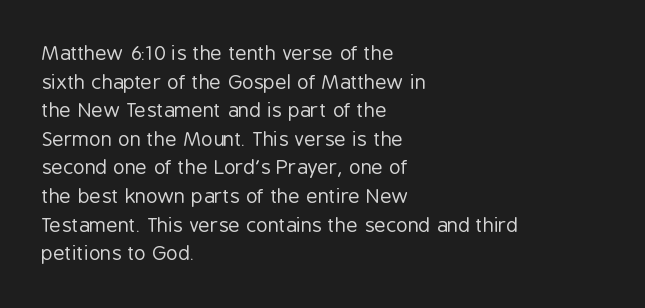
Q: Is the text bold? A: No.
Q: Is the text italic (slanted)? A: No, it is upright.
Q: Is the text underlined? A: No.
Q: How is the paragraph aligned? A: Left-aligned.
Q: Is the spacing between letters normal or unusually wide? A: Normal.
Q: Is the spacing between lines tight, normal or loose? A: Normal.
